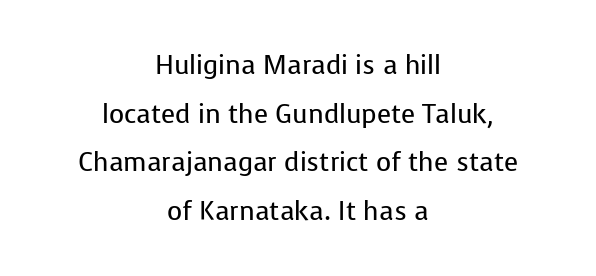
Stroke mass is kept to a normal reading level or below. The typesetter chose a symmetrical, centered arrangement here. Students, note that the glyphs here touch the page at normal intervals. Decoration check: the copy has no underline.
